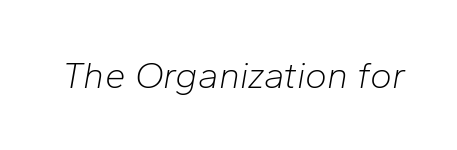
The font sits on the lighter half of the weight spectrum, regular included. What stands out about the letter spacing? Nothing — it is the standard amount. The axis of the letterforms is tilted away from vertical. Quick note: underline off. Here the designer chose a conventional face with non-uniform glyph widths.
